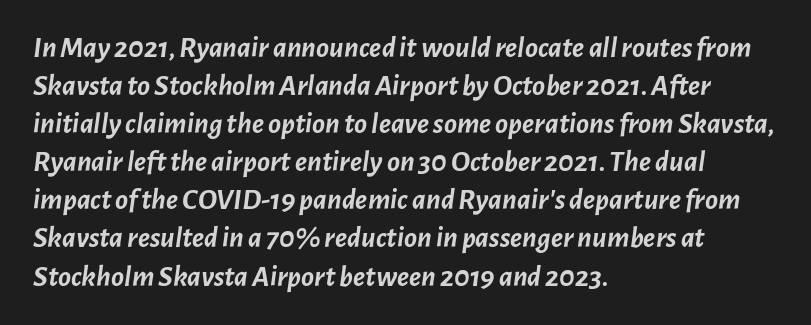
Q: Is the text bold? A: Yes.
Q: Is the text italic (slanted)? A: Yes, it leans right by about 7 degrees.
Q: Is the text underlined? A: No.
Q: How is the paragraph aligned? A: Left-aligned.
Q: Is the spacing between letters normal or unusually wide? A: Normal.
Q: Is the spacing between lines tight, normal or loose? A: Normal.
Q: Width (condensed, normal, or wide)? A: Normal.
Q: Stroke contrast? A: Low.
Q: x-height? A: Medium.
Q: Monospaced? A: No.
